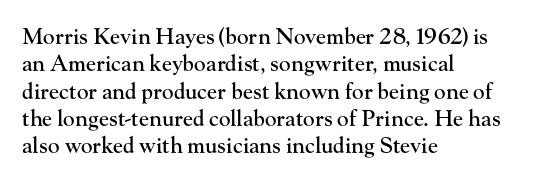
The lines are quadded left. Bare-footed words on every line. Notice how the stems are strictly vertical — no italics here. The gaps between neighbouring characters are ordinary and unremarkable.
